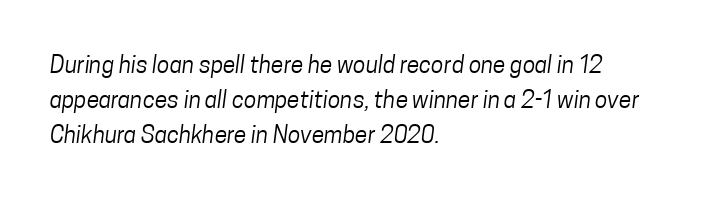
The image shows 23 px text type; set left-aligned, normal line spacing (1.53x), normal letter spacing, not underlined.
